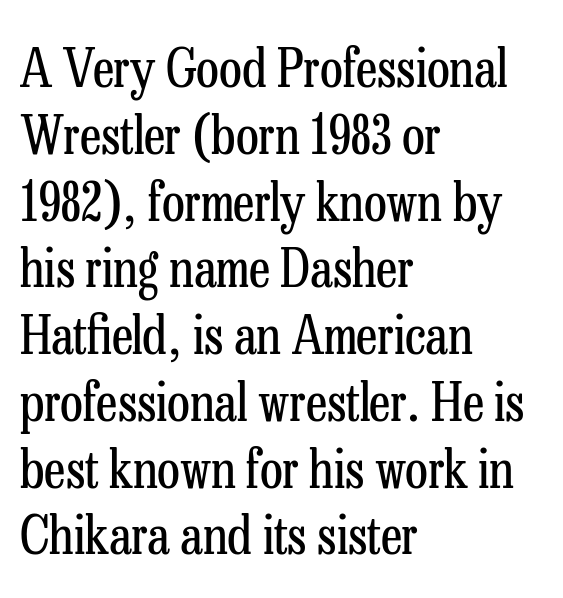
You can tell it's not italic because the verticals are truly vertical. Decoration check: the copy has no underline. Classification — serif. The passage shown stacks its lines at a standard gap. The line texture is even and compact thanks to regular tracking.
